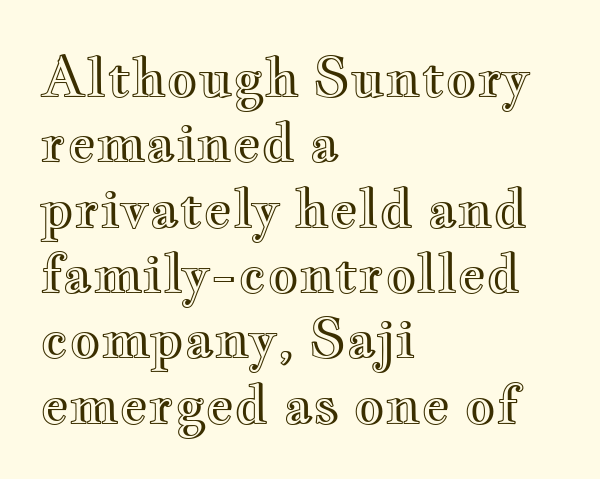
The image shows 54 px wide type, upright; set left-aligned, line spacing 1.21x, normal letter spacing, not underlined; a small x-height.
